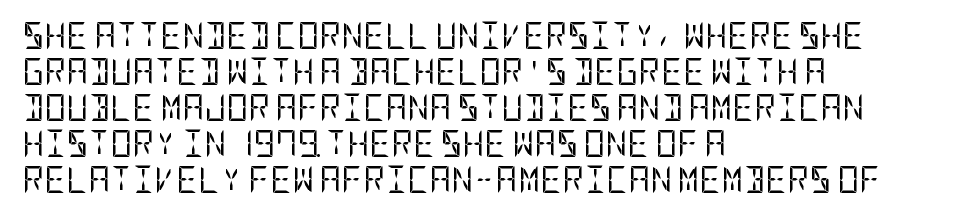
A clean baseline with only descenders dipping below it. The letters stand upright; this is a roman face. The letterforms sit shoulder to shoulder at normal distance. The compositor pushed each line to the left boundary.
